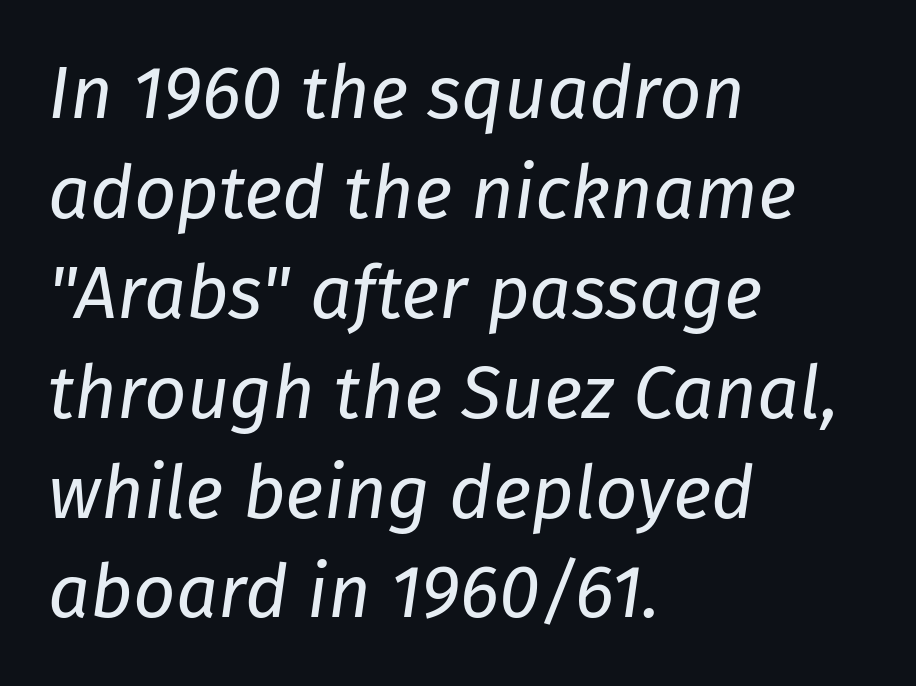
A normal amount of white space separates one row of letters from the next. Each line starts at the same left margin while the right side varies. Each letter keeps its own natural width here, so spacing adapts to shape. Is the type slanted? Yes — the strokes lean at a clear angle. Each row of text sits above clean, open space.
